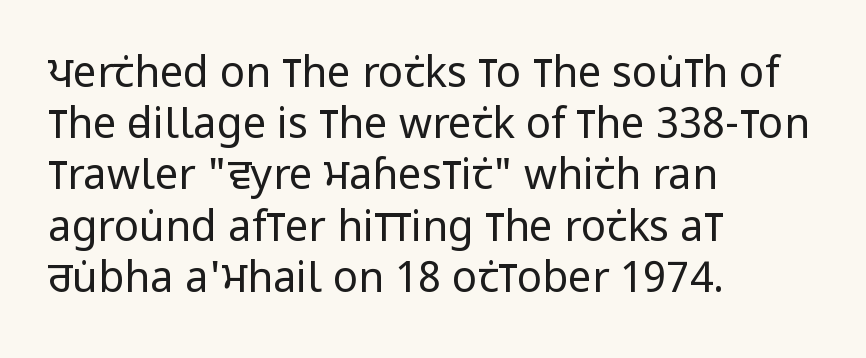
Q: Is the text bold? A: No.
Q: Is the text italic (slanted)? A: No, it is upright.
Q: Is the typeface a serif or a sans-serif typeface? A: Sans-serif.
Q: Is the text underlined? A: No.
Q: How is the paragraph aligned? A: Left-aligned.
Q: Is the spacing between letters normal or unusually wide? A: Normal.
Q: Width (condensed, normal, or wide)? A: Condensed.
Q: Stroke contrast? A: Low.
Q: x-height? A: Large.
Q: Monospaced? A: No.
